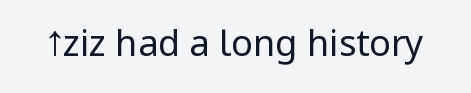
No chunkiness to these letters — they're not bold. Descender tails drop into unmarked territory. There is no visible air inserted between adjacent glyphs. The typography opts for an upright posture over an oblique one. Letterform terminals end flat and unadorned throughout the passage.
